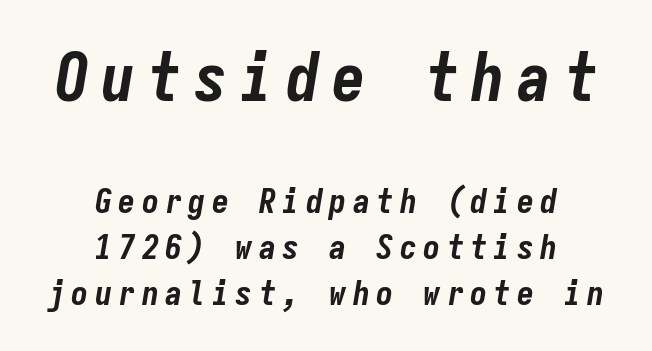
This sample has the even, mechanical cadence of fixed-width lettering. Every letter is thick-stroked: bold, no question. Horizontal alignment here is central, giving a formal, balanced look. The lines sit at an ordinary, default distance from one another. Character size in the leading block exceeds that of the trailing block. Yep, that's italic — everything's leaning.
